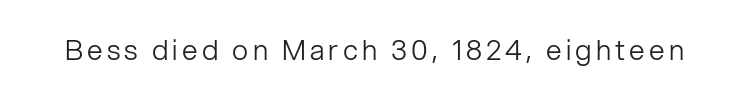
The image shows 28 px light sans-serif type, upright; set not underlined; low stroke contrast and a medium x-height.
